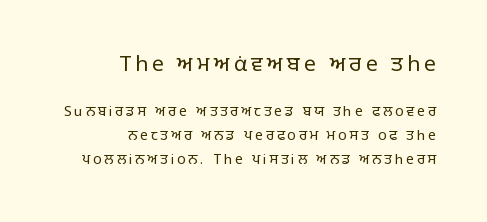
Q: Is the text bold? A: No.
Q: Is the text italic (slanted)? A: No, it is upright.
Q: Is the text underlined? A: No.
Q: How is the paragraph aligned? A: Right-aligned.
Q: Is the spacing between letters normal or unusually wide? A: Unusually wide.
Q: Is the spacing between lines tight, normal or loose? A: Normal.
Q: Which block of text is set in a larger size, the first (top) or the second (bottom)? A: The first (top) one.
